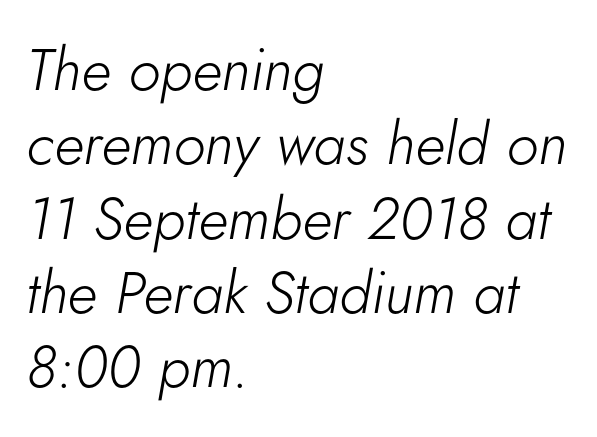
The image shows 59 px light type, italic (leaning right); set left-aligned, normal line spacing (1.26x), normal letter spacing, not underlined; low stroke contrast and a small x-height.
